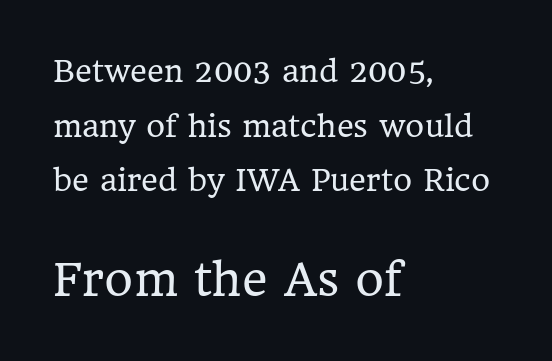
Underline: absent. Proportional: the letters do not fall into vertical columns. Heft: none added — not bold. The rendering anchors every line to the left-hand side. The lettering stays uniformly vertical, giving the passage a roman look.
